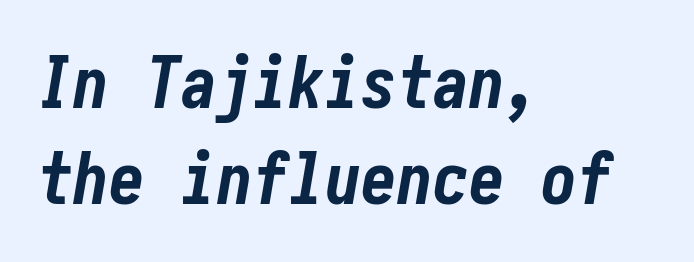
The image shows 72 px bold, condensed type, italic (leaning right); set left-aligned, normal line spacing (1.34x), normal letter spacing, not underlined; low stroke contrast and a medium x-height.
